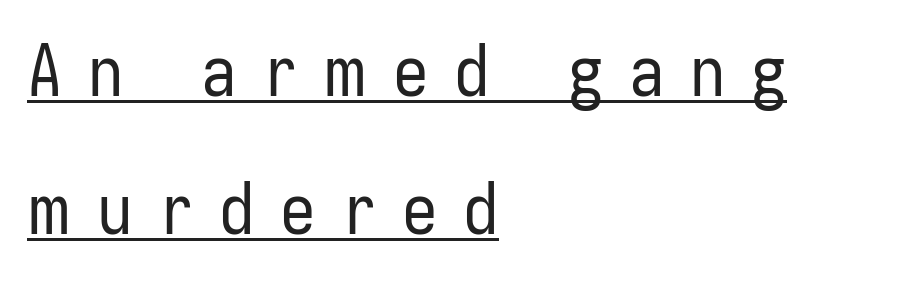
Q: Is the text bold? A: No.
Q: Is the text italic (slanted)? A: No, it is upright.
Q: Is the typeface a serif or a sans-serif typeface? A: Sans-serif.
Q: Is the text underlined? A: Yes.
Q: How is the paragraph aligned? A: Left-aligned.
Q: Is the spacing between letters normal or unusually wide? A: Unusually wide.
Q: Is the spacing between lines tight, normal or loose? A: Loose.
Q: Width (condensed, normal, or wide)? A: Condensed.
Q: Stroke contrast? A: Low.
Q: x-height? A: Medium.
Q: Monospaced? A: No.
